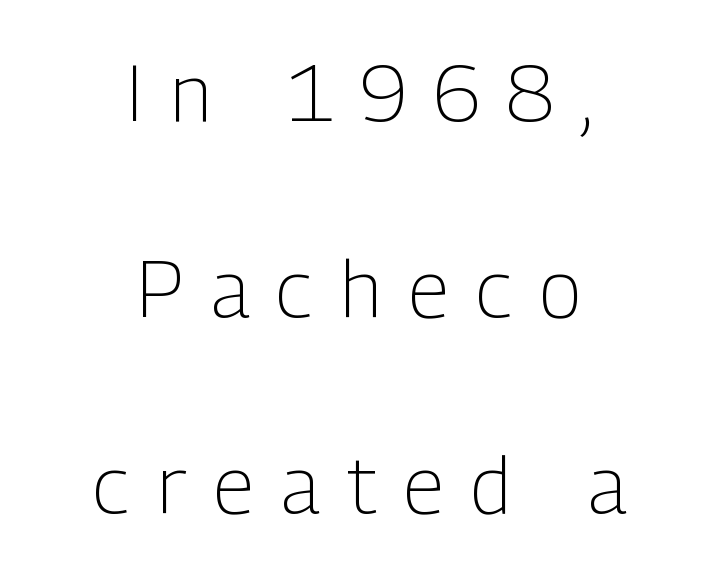
Q: Is the text bold? A: No.
Q: Is the text italic (slanted)? A: No, it is upright.
Q: Is the typeface a serif or a sans-serif typeface? A: Sans-serif.
Q: Is the text underlined? A: No.
Q: How is the paragraph aligned? A: Centered.
Q: Is the spacing between letters normal or unusually wide? A: Unusually wide.
Q: Is the spacing between lines tight, normal or loose? A: Loose.
Q: Width (condensed, normal, or wide)? A: Condensed.
Q: Stroke contrast? A: Low.
Q: x-height? A: Medium.
Q: Monospaced? A: No.
